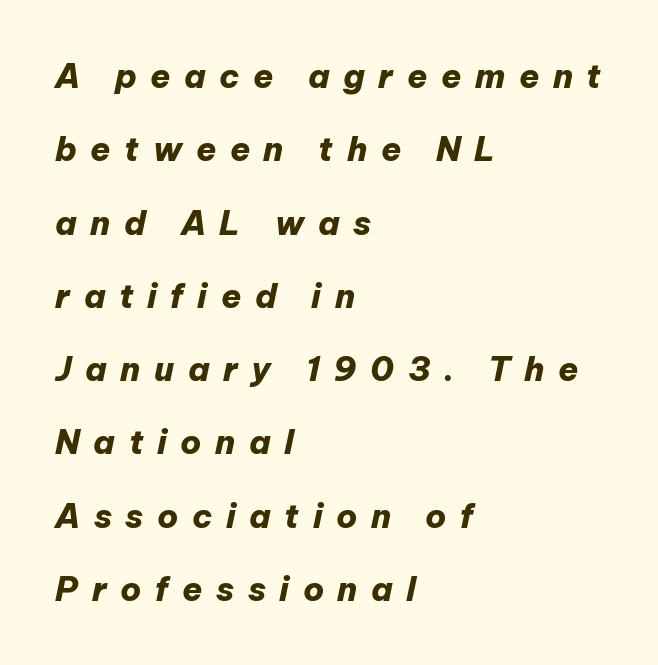
Q: Is the text bold? A: Yes.
Q: Is the text italic (slanted)? A: Yes, it leans right by about 12 degrees.
Q: Is the text underlined? A: No.
Q: How is the paragraph aligned? A: Left-aligned.
Q: Is the spacing between letters normal or unusually wide? A: Unusually wide.
Q: Is the spacing between lines tight, normal or loose? A: Loose.
Q: Width (condensed, normal, or wide)? A: Normal.
Q: Stroke contrast? A: Low.
Q: x-height? A: Medium.
Q: Monospaced? A: No.
